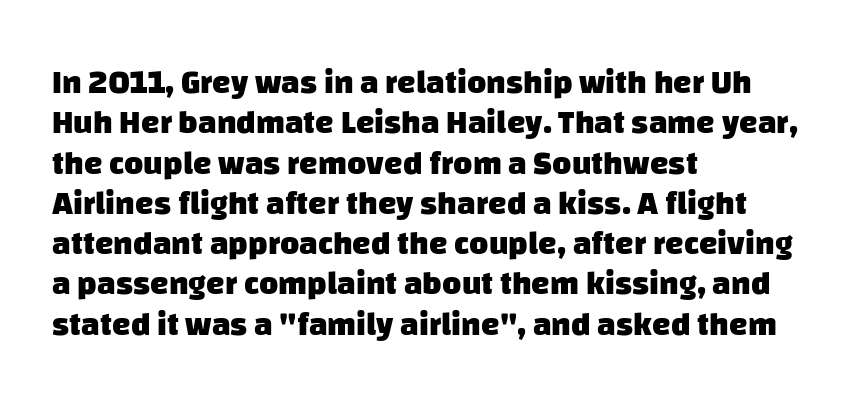
Summary of weight: heavy, a full bold. Where is the straight margin? On the left. The words here are not underlined. Think of a printed novel: that variable character pitch is what you see here. This rendering leaves character spacing at its baseline value. A sans-serif font was chosen for this passage.
